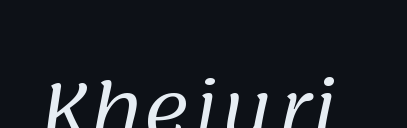
{"serif": "no", "bold": "no", "weight": "regular", "width": "normal", "stroke_contrast": "low", "x_height": "large", "monospaced": "no", "underline": "yes", "letter_spacing": "normal", "letter_spacing_em": 0.0, "glyph_px": 74}
